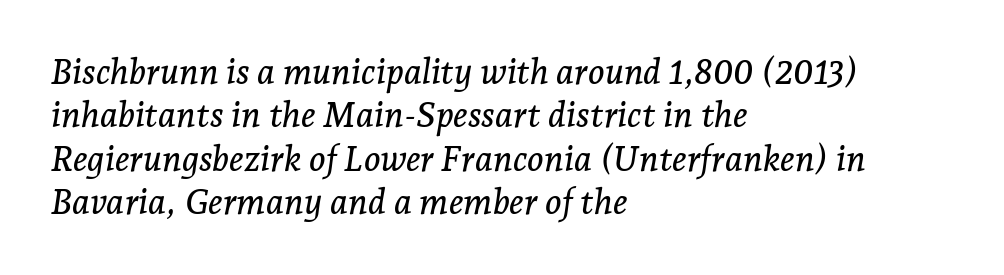
The image shows 35 px serif type, italic (leaning right); set left-aligned, line spacing 1.24x, normal letter spacing, not underlined; low stroke contrast and a medium x-height.
